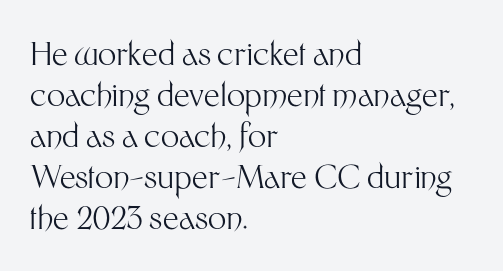
Typographically, this falls in the sans-serif category. Spacing between characters is what you'd get straight out of the box. These lines stack with their left ends in a neat column. Character widths vary here, with narrow letters taking less room than wide ones. You can tell it's not italic because the verticals are truly vertical. The letterforms sit at book weight or below.
